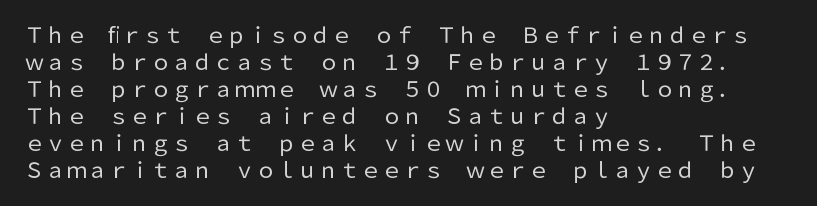
Q: Is the text bold? A: No.
Q: Is the text italic (slanted)? A: No, it is upright.
Q: Is the text underlined? A: No.
Q: How is the paragraph aligned? A: Left-aligned.
Q: Is the spacing between letters normal or unusually wide? A: Normal.
Q: Is the spacing between lines tight, normal or loose? A: Normal.
